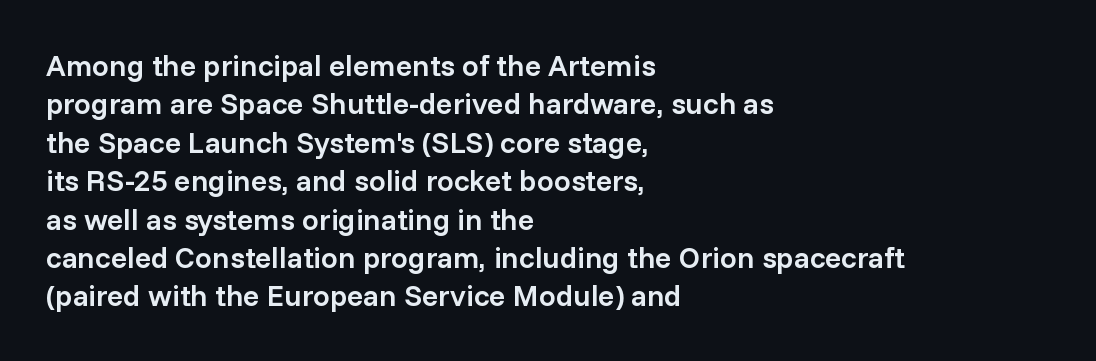
Q: Is the text bold? A: Semi-bold.
Q: Is the text italic (slanted)? A: No, it is upright.
Q: Is the typeface a serif or a sans-serif typeface? A: Sans-serif.
Q: Is the text underlined? A: No.
Q: How is the paragraph aligned? A: Left-aligned.
Q: Is the spacing between letters normal or unusually wide? A: Normal.
Q: Is the spacing between lines tight, normal or loose? A: Normal.
Q: Width (condensed, normal, or wide)? A: Normal.
Q: Stroke contrast? A: Low.
Q: x-height? A: Medium.
Q: Monospaced? A: No.
